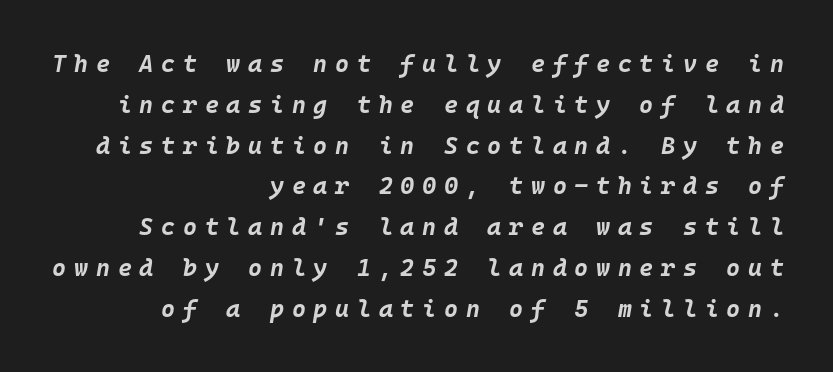
Q: Is the text bold? A: Yes.
Q: Is the text italic (slanted)? A: Yes, it leans right by about 10 degrees.
Q: Is the text underlined? A: No.
Q: How is the paragraph aligned? A: Right-aligned.
Q: Is the spacing between letters normal or unusually wide? A: Unusually wide.
Q: Is the spacing between lines tight, normal or loose? A: Normal.
